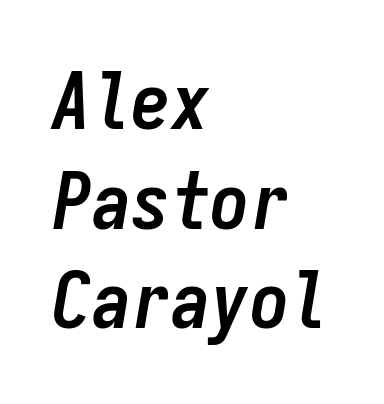
{"italic": "yes", "lean": "right", "slant_degrees": 9, "bold": "yes", "weight": "semibold", "width": "condensed", "stroke_contrast": "low", "x_height": "medium", "monospaced": "yes", "underline": "no", "align": "left", "line_spacing": "normal", "line_spacing_ratio": 1.26, "letter_spacing": "normal", "letter_spacing_em": 0.0, "glyph_px": 79}
